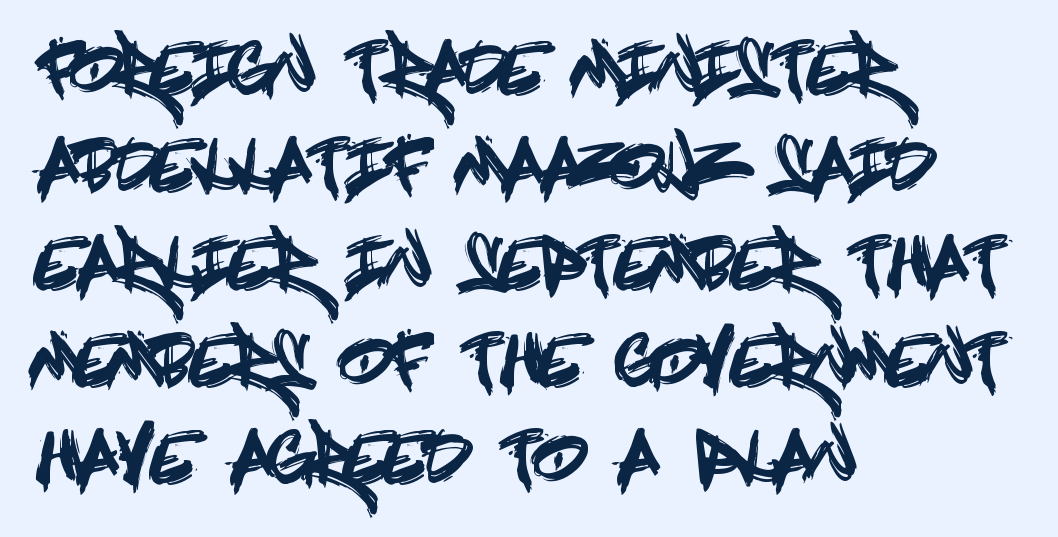
Q: Is the text italic (slanted)? A: Yes.
Q: Is the typeface a serif or a sans-serif typeface? A: Sans-serif.
Q: Is the text underlined? A: No.
Q: How is the paragraph aligned? A: Left-aligned.
Q: Is the spacing between letters normal or unusually wide? A: Normal.
Q: Is the spacing between lines tight, normal or loose? A: Normal.
Q: Width (condensed, normal, or wide)? A: Condensed.
Q: x-height? A: Large.
